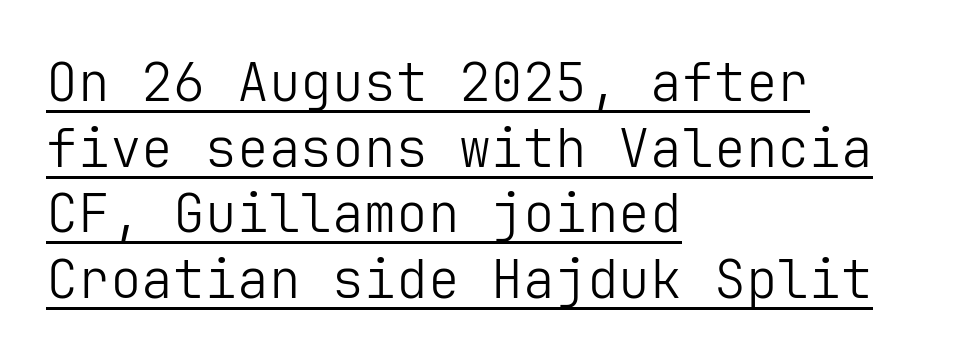
{"serif": "no", "italic": "no", "bold": "no", "weight": "light", "width": "normal", "stroke_contrast": "low", "x_height": "medium", "underline": "yes", "align": "left", "line_spacing_ratio": 1.24, "letter_spacing": "normal", "letter_spacing_em": 0.0, "glyph_px": 53}
